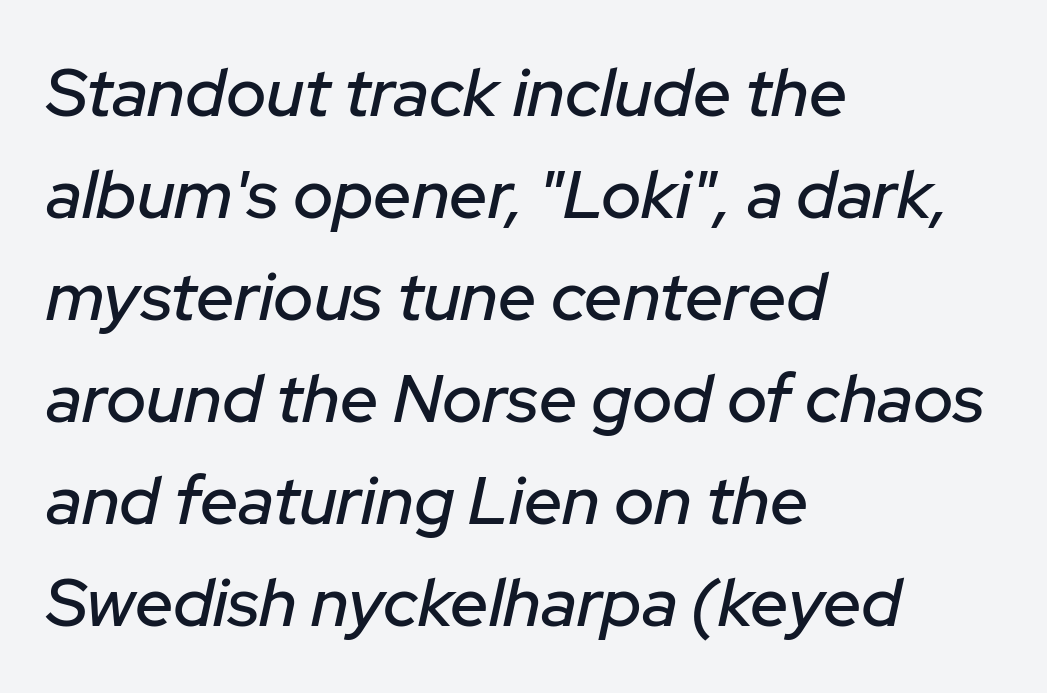
The paragraph has a hard left edge and a soft right edge. These lines are rendered in a variable-pitch font. Just letters on the line, the space beneath them empty. The font's italic variant was chosen for this text. The horizontal fit of the characters is conventional and even.
